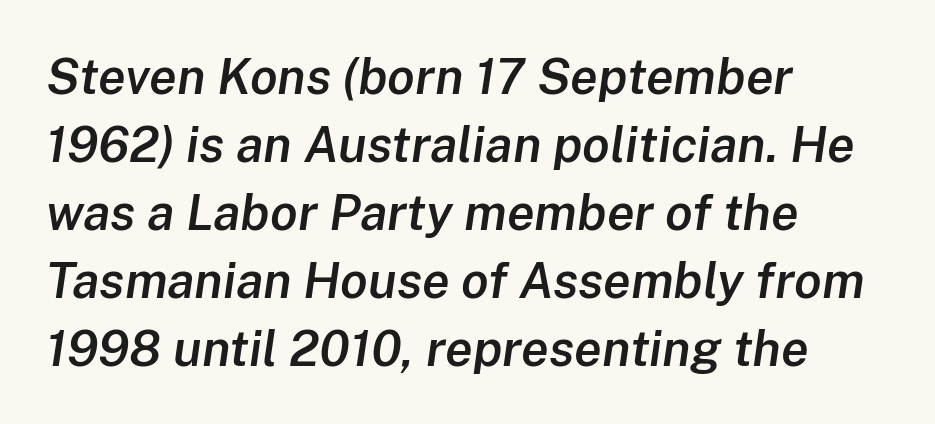
The letters advance in unequal steps, a hallmark of proportional type. Reading down the block, your eye returns to a fixed left position each line. A bit beefed up — I'd call it semibold rather than bold. Characters are canted at an angle relative to the baseline's perpendicular.
